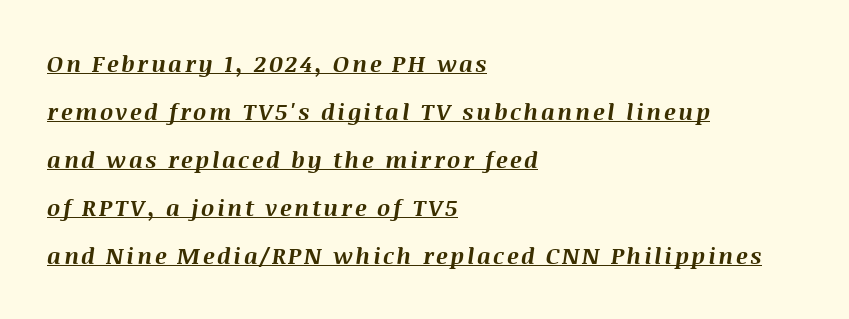
The image shows 23 px bold type, italic (leaning right); set left-aligned, loose line spacing (2.09x), underlined.
